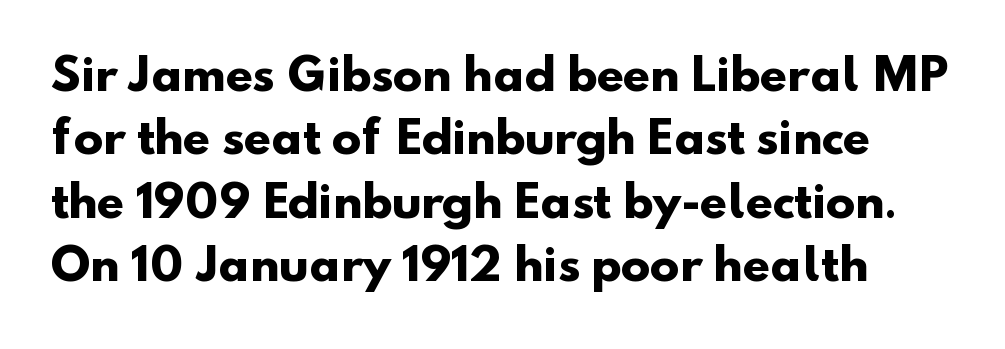
The image shows 44 px heavy sans-serif type; set normal line spacing (1.44x), normal letter spacing, not underlined; low stroke contrast and a small x-height.
